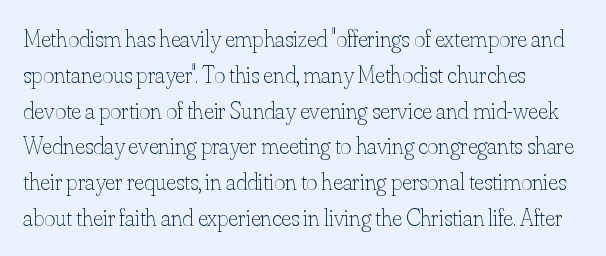
{"italic": "no", "bold": "no", "underline": "no", "align": "left", "line_spacing": "normal", "line_spacing_ratio": 1.49, "letter_spacing": "normal", "letter_spacing_em": 0.0, "glyph_px": 24}
